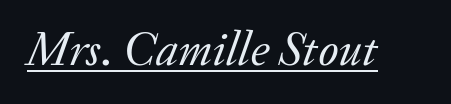
{"serif": "yes", "italic": "yes", "lean": "right", "slant_degrees": 20, "bold": "no", "weight": "regular", "width": "normal", "stroke_contrast": "low", "x_height": "small", "monospaced": "no", "underline": "yes", "letter_spacing": "normal", "letter_spacing_em": 0.0, "glyph_px": 49}
